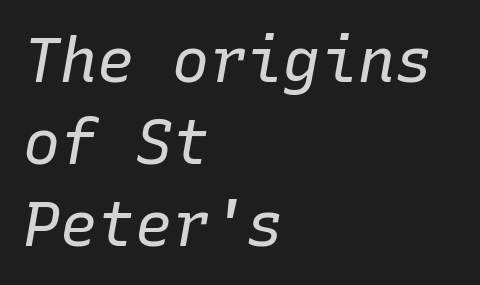
The image shows 62 px regular-weight type, italic (leaning right), monospaced; set left-aligned, normal line spacing (1.32x), normal letter spacing, not underlined; low stroke contrast and a medium x-height.
